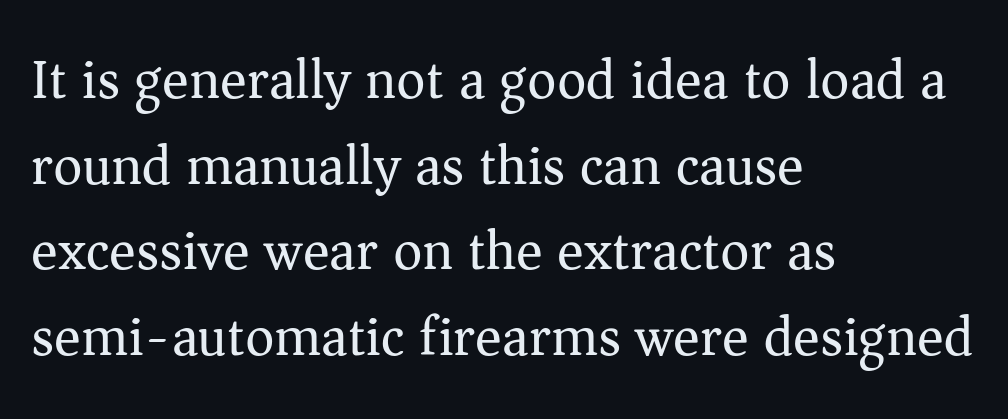
The image shows 56 px regular-weight serif type, upright; set left-aligned, normal line spacing (1.53x), normal letter spacing, not underlined; medium stroke contrast and a medium x-height.
